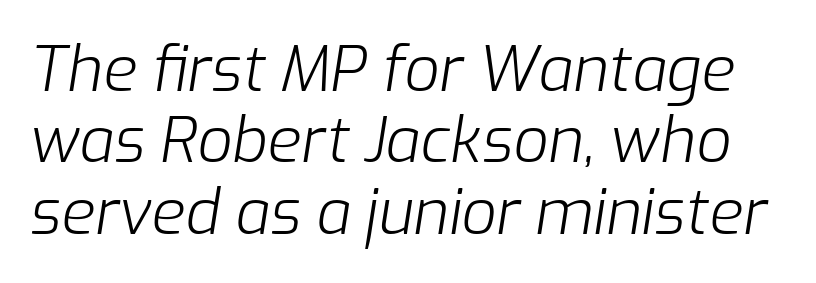
A typesetter would mark this as italic. The face used here is proportionally spaced, like ordinary book or web type. The face looks like a standard text weight, possibly lighter. The letterforms sit shoulder to shoulder at normal distance. Has an underline been added? It has not.
